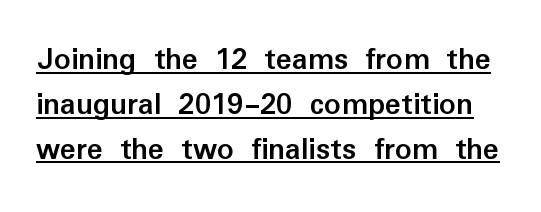
{"serif": "no", "italic": "no", "bold": "yes", "weight": "semibold", "width": "normal", "stroke_contrast": "low", "x_height": "medium", "monospaced": "no", "underline": "yes", "line_spacing": "normal", "line_spacing_ratio": 1.36, "letter_spacing": "normal", "letter_spacing_em": 0.0, "glyph_px": 33}
